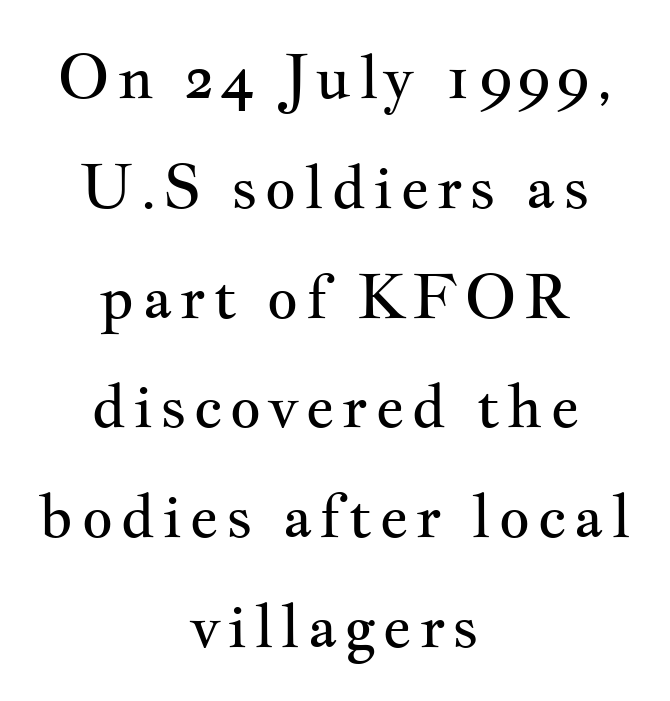
Q: Is the text bold? A: No.
Q: Is the text italic (slanted)? A: No, it is upright.
Q: Is the typeface a serif or a sans-serif typeface? A: Serif.
Q: Is the text underlined? A: No.
Q: How is the paragraph aligned? A: Centered.
Q: Width (condensed, normal, or wide)? A: Wide.
Q: Stroke contrast? A: Medium.
Q: x-height? A: Small.
Q: Monospaced? A: No.
